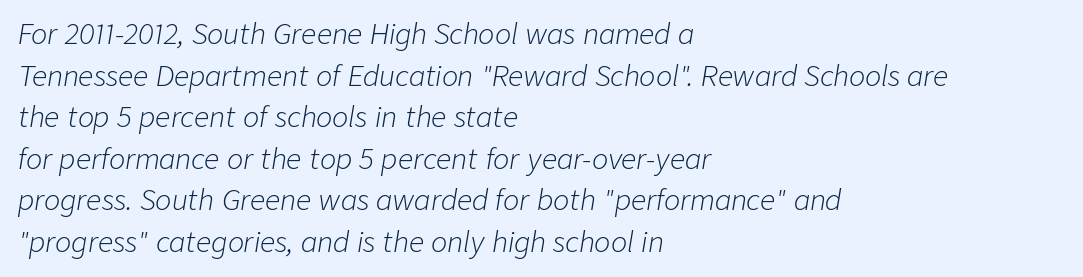
{"italic": "yes", "lean": "right", "slant_degrees": 9, "bold": "no", "underline": "no", "align": "left", "line_spacing": "normal", "line_spacing_ratio": 1.54, "letter_spacing": "normal", "letter_spacing_em": 0.0, "glyph_px": 27}
